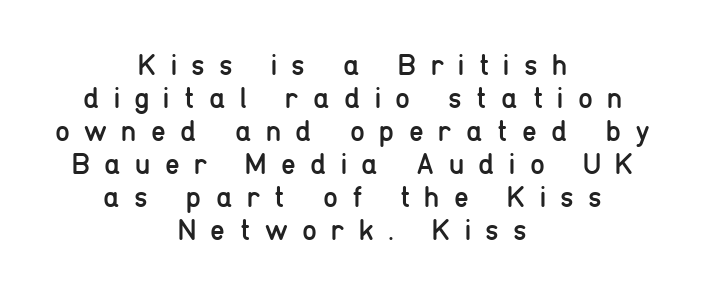
Honestly, the letter spacing is so wide it's the main thing you notice. Honestly, there is no underline to notice here at all. Is this a fixed-width face? No — the glyphs have proportional, varying widths. Nothing sits at the stroke ends, so this counts as sans-serif. This is roman type, the default non-slanted kind.
